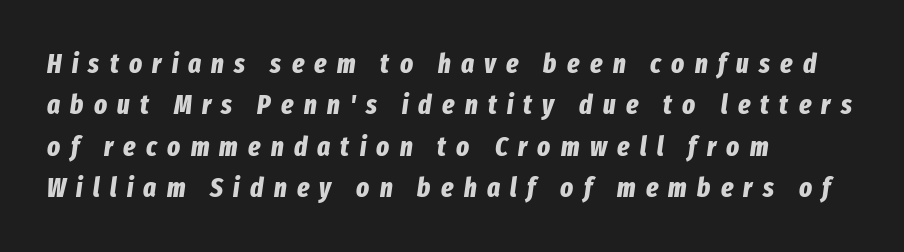
Q: Is the text bold? A: Yes.
Q: Is the text italic (slanted)? A: Yes, it leans right by about 8 degrees.
Q: Is the text underlined? A: No.
Q: How is the paragraph aligned? A: Left-aligned.
Q: Is the spacing between letters normal or unusually wide? A: Unusually wide.
Q: Is the spacing between lines tight, normal or loose? A: Normal.
